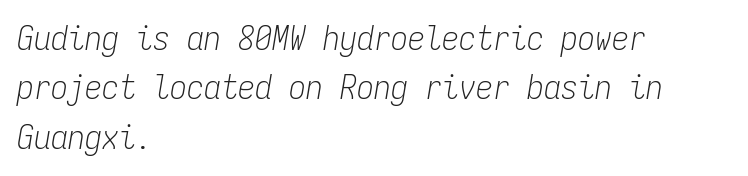
{"italic": "yes", "lean": "right", "slant_degrees": 9, "bold": "no", "weight": "light", "width": "condensed", "stroke_contrast": "low", "x_height": "medium", "monospaced": "yes", "underline": "no", "align": "left", "line_spacing": "normal", "line_spacing_ratio": 1.45, "letter_spacing": "normal", "letter_spacing_em": 0.0, "glyph_px": 34}
